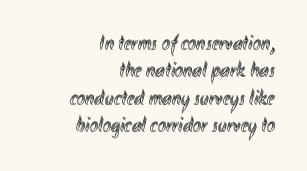
Q: Is the text italic (slanted)? A: Yes.
Q: Is the text underlined? A: No.
Q: How is the paragraph aligned? A: Right-aligned.
Q: Is the spacing between letters normal or unusually wide? A: Normal.
